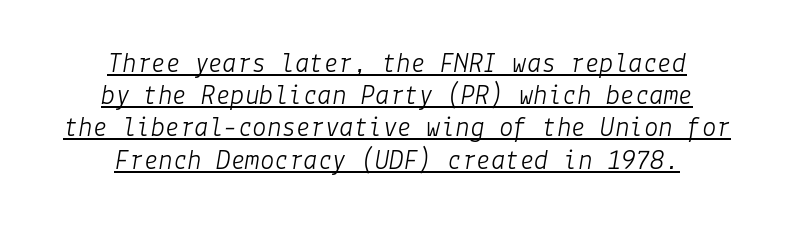
{"italic": "yes", "lean": "right", "slant_degrees": 9, "bold": "no", "weight": "light", "width": "normal", "stroke_contrast": "low", "x_height": "medium", "underline": "yes", "align": "center", "line_spacing": "tight", "line_spacing_ratio": 1.11, "letter_spacing": "normal", "letter_spacing_em": 0.0, "glyph_px": 29}
